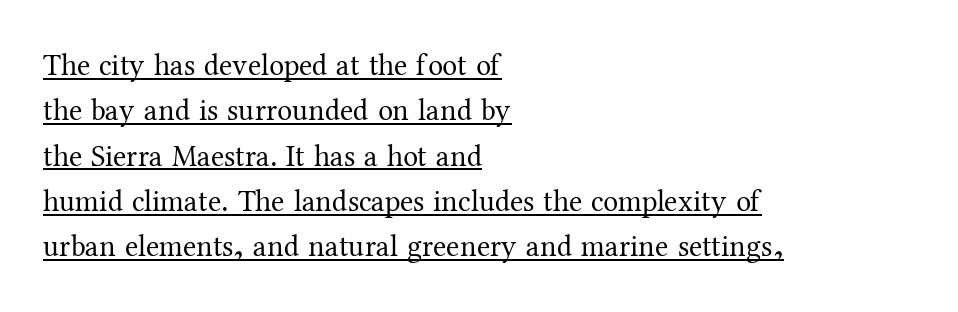
This sample carries an underscore along the baseline area. Honestly, the letter spacing is just normal — you wouldn't notice it. Unlike a clean sans, this face finishes its strokes with serifs. Proportional: the letters do not fall into vertical columns. The rendering uses a moderate line-height, typical for paragraphs.
